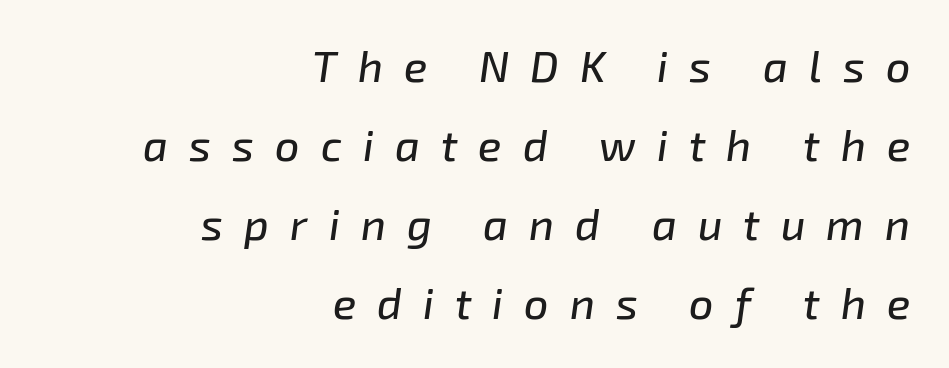
This rendering widens character spacing well past its baseline value. Just letters on the line, the space beneath them empty. Rendered with sloped, italic letterforms. These lines are set flush right with a ragged left edge.
